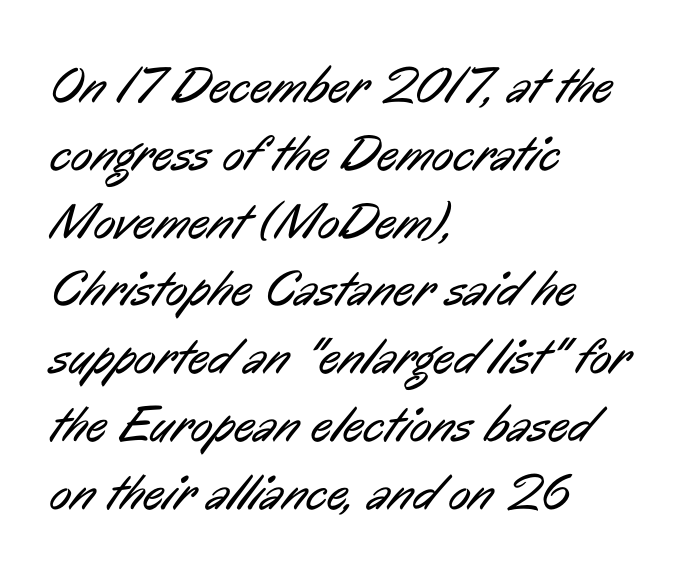
The image shows 51 px regular-weight, condensed sans-serif type; set left-aligned, normal line spacing (1.33x), normal letter spacing, not underlined; low stroke contrast and a medium x-height.
